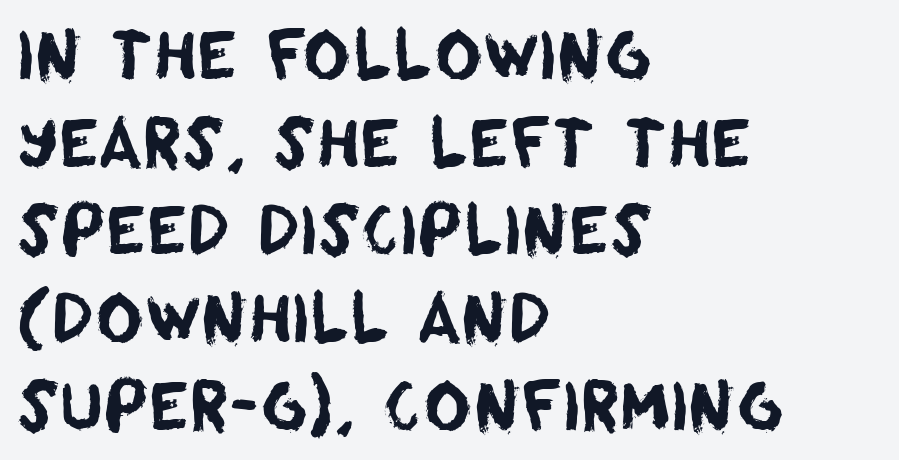
The image shows 65 px sans-serif type; set left-aligned, normal line spacing (1.35x), normal letter spacing, not underlined; low stroke contrast and a large x-height.
